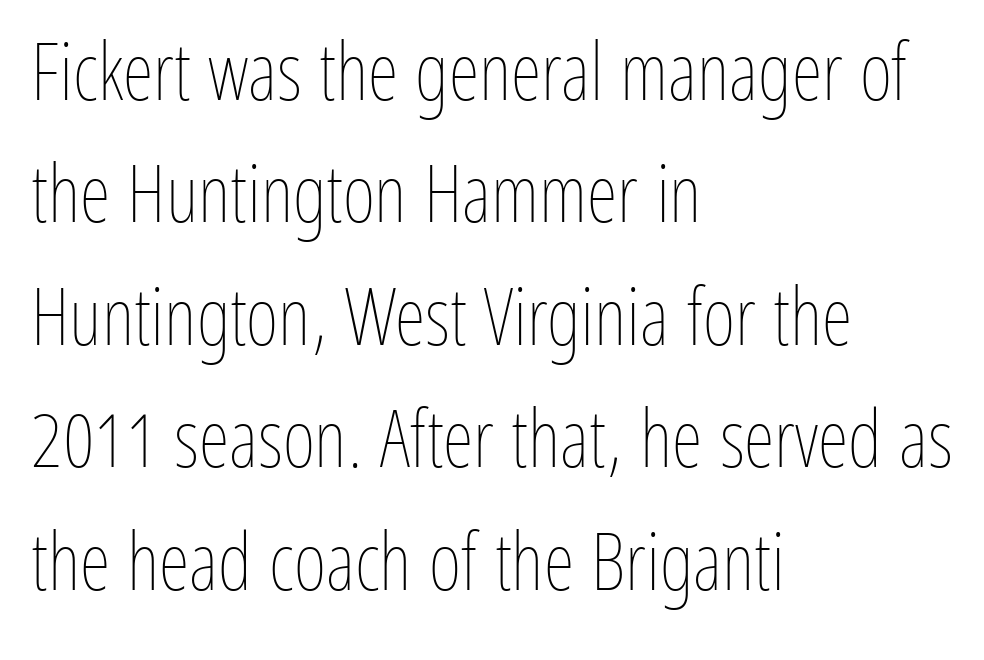
The image shows 79 px thin, condensed type, upright; set left-aligned, normal line spacing (1.55x), normal letter spacing, not underlined; low stroke contrast and a medium x-height.
